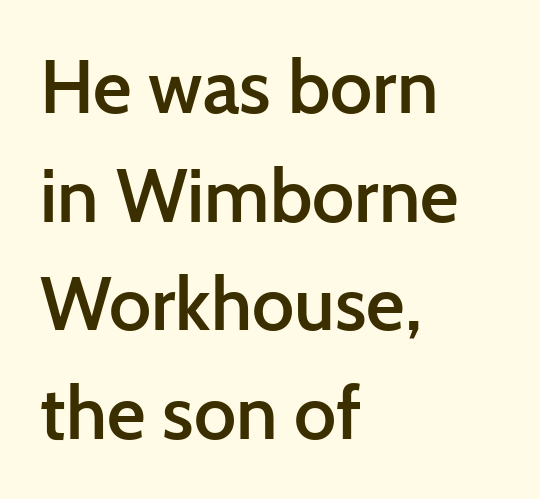
Q: Is the text bold? A: Semi-bold.
Q: Is the text italic (slanted)? A: No, it is upright.
Q: Is the typeface a serif or a sans-serif typeface? A: Sans-serif.
Q: Is the text underlined? A: No.
Q: How is the paragraph aligned? A: Left-aligned.
Q: Is the spacing between letters normal or unusually wide? A: Normal.
Q: Is the spacing between lines tight, normal or loose? A: Normal.
Q: Width (condensed, normal, or wide)? A: Normal.
Q: Stroke contrast? A: Low.
Q: x-height? A: Medium.
Q: Monospaced? A: No.
